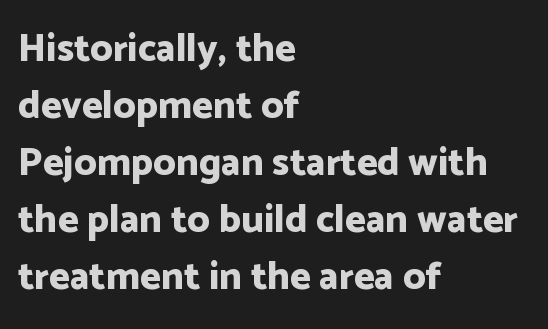
Q: Is the text bold? A: Yes.
Q: Is the text italic (slanted)? A: No, it is upright.
Q: Is the typeface a serif or a sans-serif typeface? A: Sans-serif.
Q: Is the text underlined? A: No.
Q: How is the paragraph aligned? A: Left-aligned.
Q: Is the spacing between letters normal or unusually wide? A: Normal.
Q: Is the spacing between lines tight, normal or loose? A: Normal.
Q: Width (condensed, normal, or wide)? A: Normal.
Q: Stroke contrast? A: Low.
Q: x-height? A: Medium.
Q: Monospaced? A: No.
